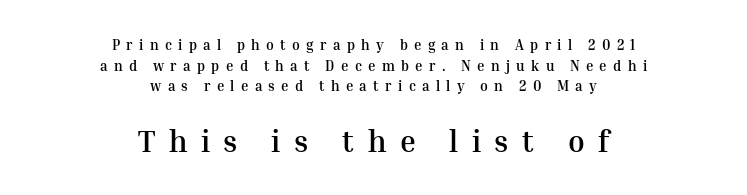
Q: Is the text bold? A: Yes.
Q: Is the text italic (slanted)? A: No, it is upright.
Q: Is the typeface a serif or a sans-serif typeface? A: Serif.
Q: Is the text underlined? A: No.
Q: How is the paragraph aligned? A: Centered.
Q: Is the spacing between letters normal or unusually wide? A: Unusually wide.
Q: Is the spacing between lines tight, normal or loose? A: Normal.
Q: Which block of text is set in a larger size, the first (top) or the second (bottom)? A: The second (bottom) one.
Q: Width (condensed, normal, or wide)? A: Normal.
Q: Stroke contrast? A: Medium.
Q: x-height? A: Medium.
Q: Monospaced? A: No.
